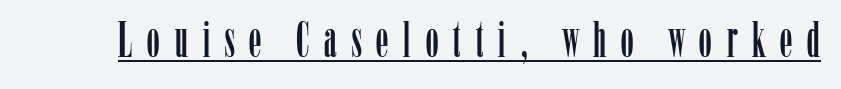
Q: Is the text italic (slanted)? A: No, it is upright.
Q: Is the typeface a serif or a sans-serif typeface? A: Serif.
Q: Is the text underlined? A: Yes.
Q: Is the spacing between letters normal or unusually wide? A: Unusually wide.
Q: Width (condensed, normal, or wide)? A: Condensed.
Q: Stroke contrast? A: Low.
Q: x-height? A: Medium.
Q: Monospaced? A: No.
